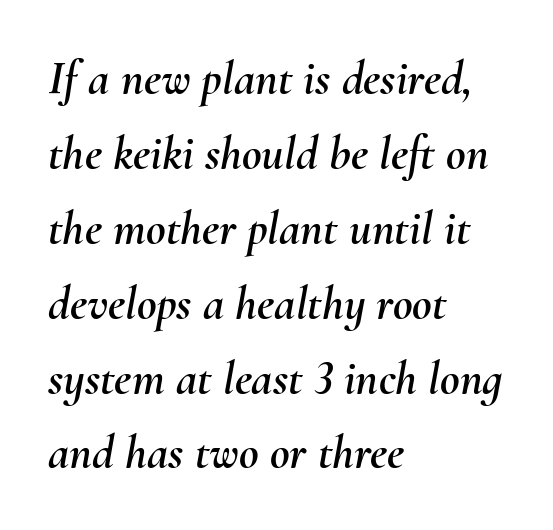
The image shows 48 px text type, italic (leaning right); set left-aligned, normal line spacing (1.56x), normal letter spacing, not underlined; medium stroke contrast and a small x-height.
